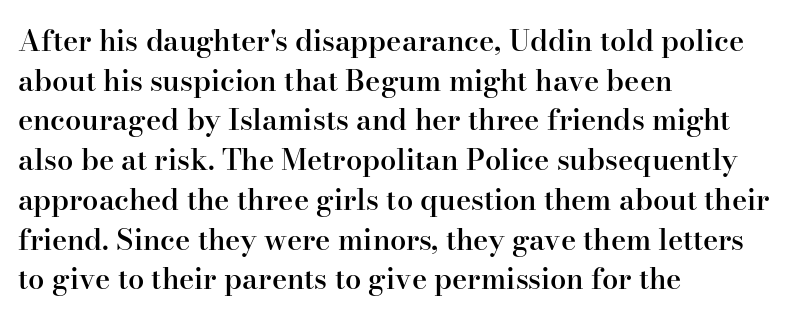
Q: Is the text bold? A: Semi-bold.
Q: Is the text italic (slanted)? A: No, it is upright.
Q: Is the typeface a serif or a sans-serif typeface? A: Serif.
Q: Is the text underlined? A: No.
Q: How is the paragraph aligned? A: Left-aligned.
Q: Is the spacing between letters normal or unusually wide? A: Normal.
Q: Is the spacing between lines tight, normal or loose? A: Normal.
Q: Width (condensed, normal, or wide)? A: Normal.
Q: Stroke contrast? A: High.
Q: x-height? A: Small.
Q: Monospaced? A: No.
